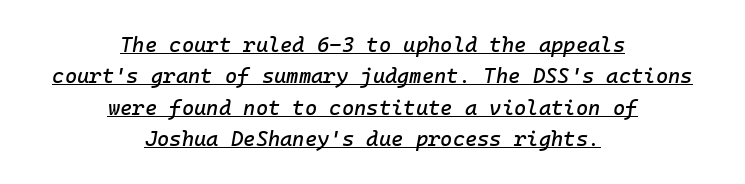
Compared with a flush-left layout, this one balances lines on the center instead. Italic: yes, the glyphs are oblique. The rendering keeps characters at their native spacing. In terms of leading, this rendering sits right in the middle. Honestly, the underline is the first thing you notice here.
